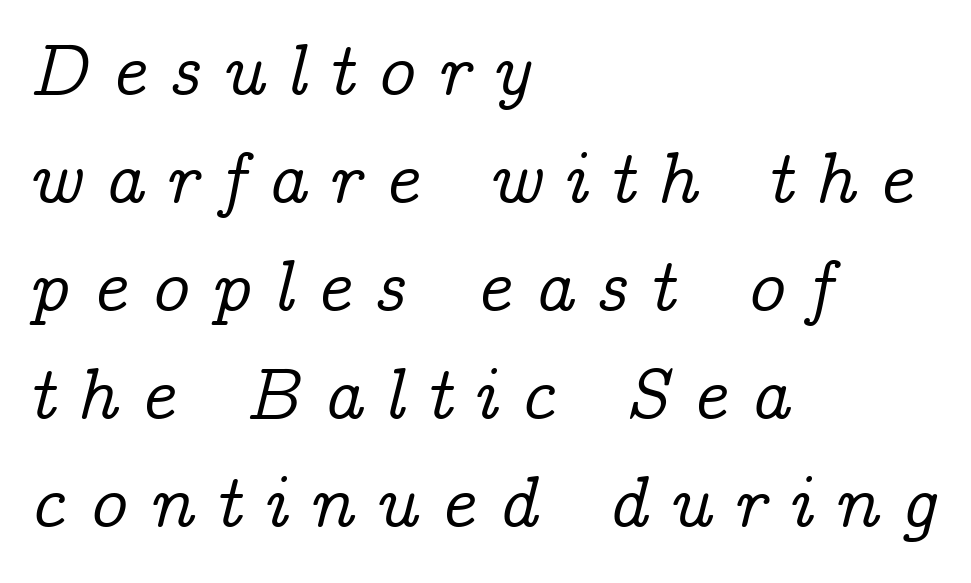
Q: Is the text italic (slanted)? A: Yes, it leans right by about 14 degrees.
Q: Is the typeface a serif or a sans-serif typeface? A: Serif.
Q: Is the text underlined? A: No.
Q: How is the paragraph aligned? A: Left-aligned.
Q: Is the spacing between letters normal or unusually wide? A: Unusually wide.
Q: Is the spacing between lines tight, normal or loose? A: Normal.
Q: Width (condensed, normal, or wide)? A: Normal.
Q: Stroke contrast? A: Low.
Q: x-height? A: Medium.
Q: Monospaced? A: No.
